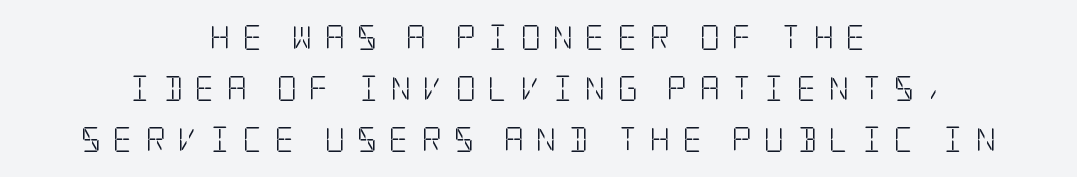
Letters rest on an invisible, unmarked baseline. The rag falls on both sides of this text block equally. Ordinary non-slanted type is in use. The designer dialed line spacing up above the default. These lines have a slow, spaced-out rhythm from letter to letter.
